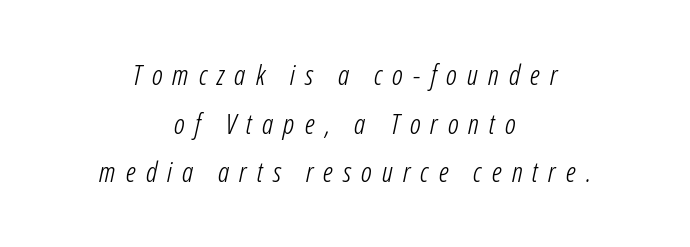
{"italic": "yes", "lean": "right", "slant_degrees": 12, "bold": "no", "weight": "light", "width": "condensed", "stroke_contrast": "low", "x_height": "medium", "monospaced": "no", "underline": "no", "align": "center", "line_spacing_ratio": 1.74, "letter_spacing": "wide", "letter_spacing_em": 0.36, "glyph_px": 28}
